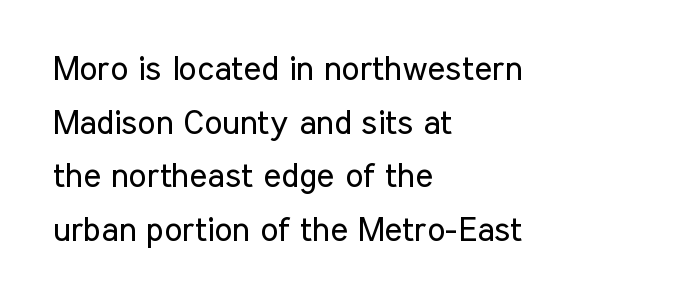
{"serif": "no", "italic": "no", "bold": "no", "weight": "regular", "width": "condensed", "stroke_contrast": "low", "x_height": "medium", "monospaced": "no", "underline": "no", "align": "left", "line_spacing": "normal", "line_spacing_ratio": 1.58, "letter_spacing": "normal", "letter_spacing_em": 0.0, "glyph_px": 34}
